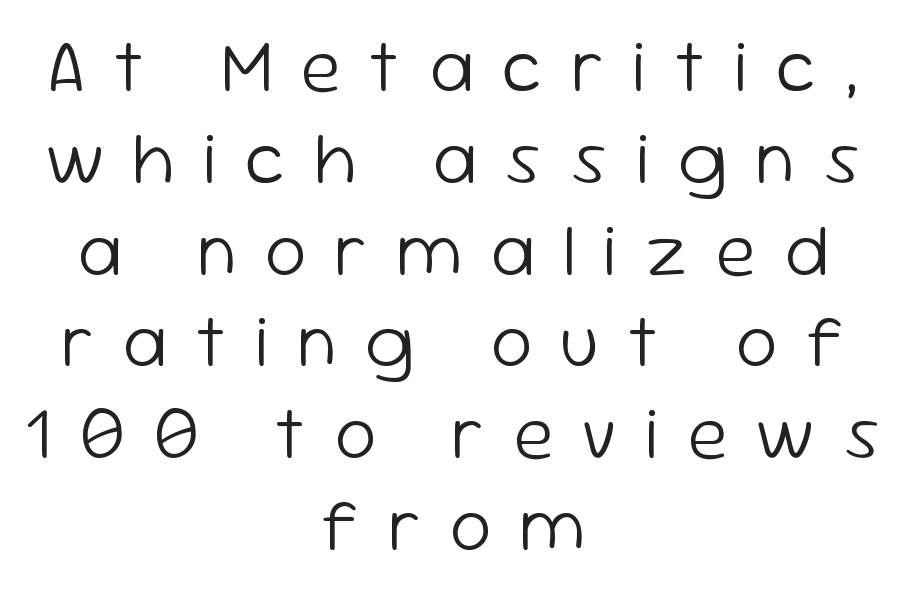
Varying glyph widths throughout — classic text-font behaviour. The specimen omits any rule beneath the text block's lines. The text was rendered using a sans face with plain stroke endings. The weight tops out at a normal text grade. Look at the tracking — it's clearly loosened, letters drifting apart. A student would call this center alignment; a typographer would say set centered.
